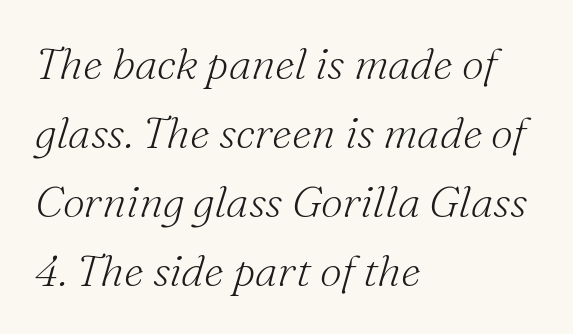
Q: Is the text bold? A: No.
Q: Is the text italic (slanted)? A: Yes, it leans right by about 16 degrees.
Q: Is the typeface a serif or a sans-serif typeface? A: Serif.
Q: Is the text underlined? A: No.
Q: How is the paragraph aligned? A: Left-aligned.
Q: Is the spacing between letters normal or unusually wide? A: Normal.
Q: Is the spacing between lines tight, normal or loose? A: Normal.
Q: Width (condensed, normal, or wide)? A: Normal.
Q: Stroke contrast? A: Medium.
Q: x-height? A: Small.
Q: Monospaced? A: No.
